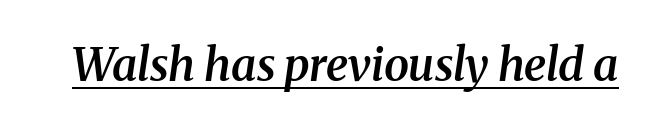
The image shows 45 px semibold serif type, italic (leaning right); set normal letter spacing, underlined; medium stroke contrast and a medium x-height.
